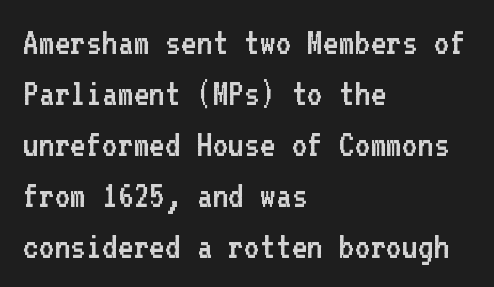
{"serif": "no", "italic": "no", "bold": "no", "weight": "regular", "width": "normal", "stroke_contrast": "low", "x_height": "medium", "monospaced": "yes", "underline": "no", "align": "left", "line_spacing": "normal", "line_spacing_ratio": 1.34, "letter_spacing": "normal", "letter_spacing_em": 0.0, "glyph_px": 38}
